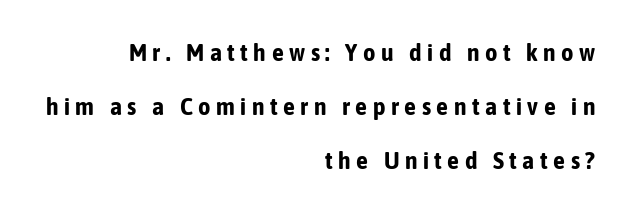
{"italic": "no", "bold": "yes", "underline": "no", "align": "right", "line_spacing": "loose", "line_spacing_ratio": 2.25, "letter_spacing": "wide", "letter_spacing_em": 0.23, "glyph_px": 24}
